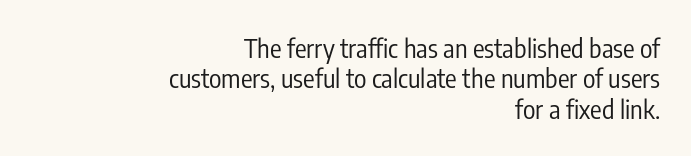
The horizontal fit of the characters is conventional and even. No word sits above an underline. Italic? Not at all — the glyphs are vertical. The ragged edge is on the left, which tells us the setting is flush right.
